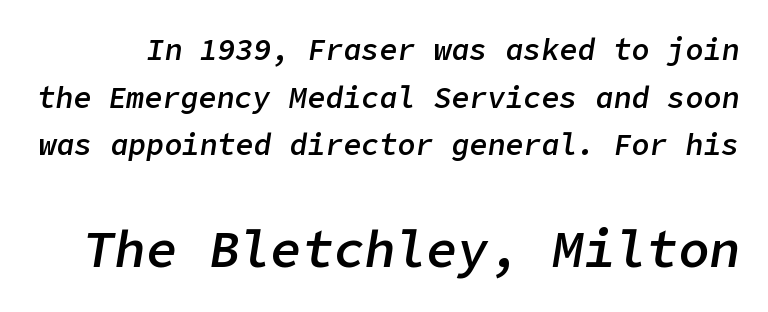
Q: Is the text bold? A: Semi-bold.
Q: Is the text italic (slanted)? A: Yes, it leans right by about 9 degrees.
Q: Is the text underlined? A: No.
Q: Is the spacing between letters normal or unusually wide? A: Normal.
Q: Is the spacing between lines tight, normal or loose? A: Normal.
Q: Which block of text is set in a larger size, the first (top) or the second (bottom)? A: The second (bottom) one.
Q: Width (condensed, normal, or wide)? A: Normal.
Q: Stroke contrast? A: Low.
Q: x-height? A: Medium.
